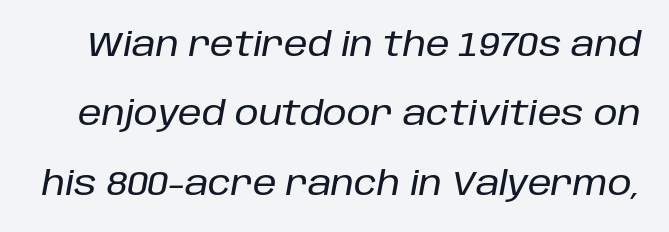
The image shows 34 px text type, italic (leaning right); set loose line spacing (2.04x), normal letter spacing, not underlined; low stroke contrast and a large x-height.
